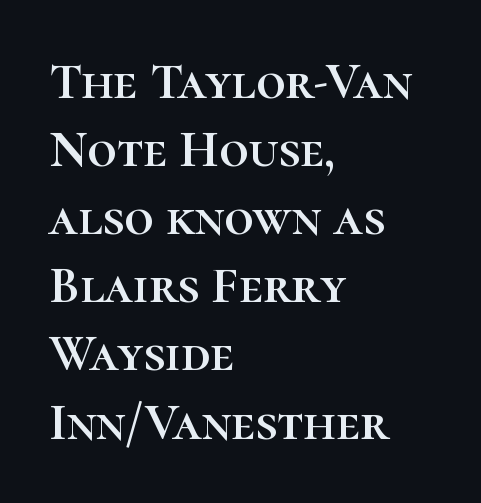
Q: Is the text italic (slanted)? A: No, it is upright.
Q: Is the text underlined? A: No.
Q: How is the paragraph aligned? A: Left-aligned.
Q: Is the spacing between letters normal or unusually wide? A: Normal.
Q: Is the spacing between lines tight, normal or loose? A: Normal.
Q: Width (condensed, normal, or wide)? A: Normal.
Q: Stroke contrast? A: High.
Q: x-height? A: Medium.
Q: Monospaced? A: No.
